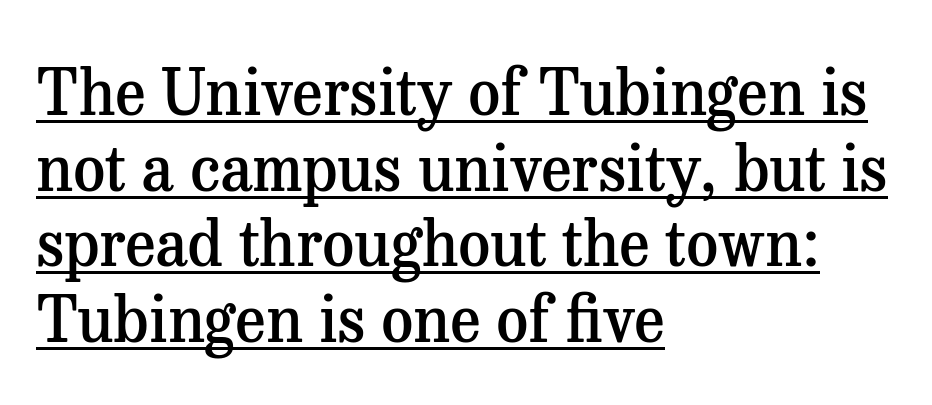
The image shows 63 px semibold serif type, upright; set left-aligned, line spacing 1.2x, normal letter spacing, underlined; medium stroke contrast and a medium x-height.
